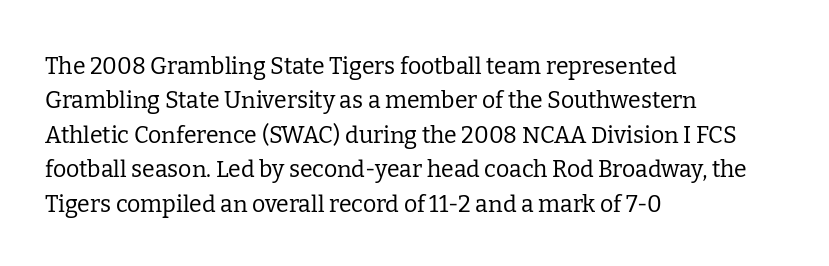
{"italic": "no", "bold": "no", "underline": "no", "align": "left", "line_spacing": "normal", "line_spacing_ratio": 1.5, "letter_spacing": "normal", "letter_spacing_em": 0.0, "glyph_px": 23}
